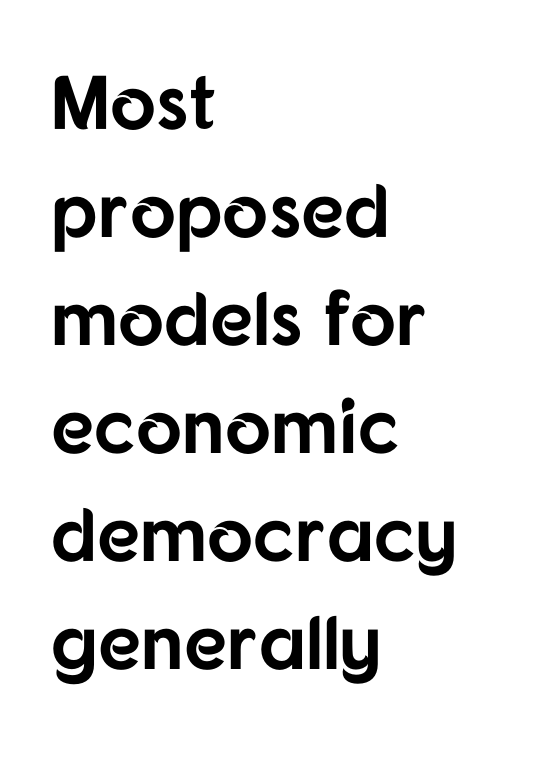
Q: Is the text bold? A: Yes.
Q: Is the text italic (slanted)? A: No, it is upright.
Q: Is the typeface a serif or a sans-serif typeface? A: Sans-serif.
Q: Is the text underlined? A: No.
Q: How is the paragraph aligned? A: Left-aligned.
Q: Is the spacing between letters normal or unusually wide? A: Normal.
Q: Is the spacing between lines tight, normal or loose? A: Normal.
Q: Width (condensed, normal, or wide)? A: Normal.
Q: Stroke contrast? A: Low.
Q: x-height? A: Medium.
Q: Monospaced? A: No.
